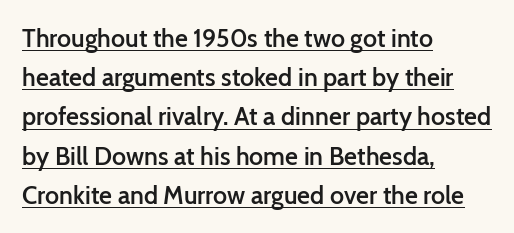
Q: Is the text bold? A: Semi-bold.
Q: Is the text italic (slanted)? A: No, it is upright.
Q: Is the text underlined? A: Yes.
Q: How is the paragraph aligned? A: Left-aligned.
Q: Is the spacing between letters normal or unusually wide? A: Normal.
Q: Is the spacing between lines tight, normal or loose? A: Normal.
